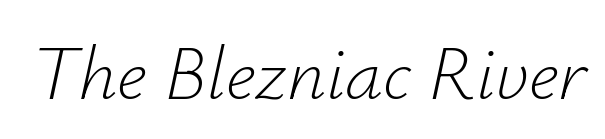
{"italic": "yes", "lean": "right", "slant_degrees": 12, "bold": "no", "weight": "light", "width": "normal", "stroke_contrast": "low", "x_height": "small", "monospaced": "no", "underline": "no", "letter_spacing": "normal", "letter_spacing_em": 0.0, "glyph_px": 76}
